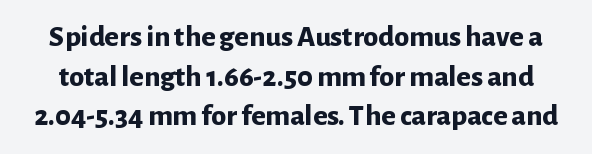
The image shows 30 px bold sans-serif type, upright; set normal line spacing (1.32x), normal letter spacing, not underlined; low stroke contrast and a medium x-height.
